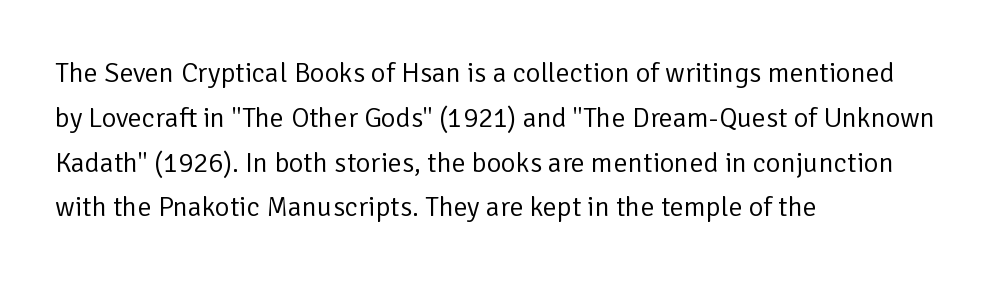
Q: Is the text bold? A: No.
Q: Is the text italic (slanted)? A: No, it is upright.
Q: Is the typeface a serif or a sans-serif typeface? A: Sans-serif.
Q: Is the text underlined? A: No.
Q: How is the paragraph aligned? A: Left-aligned.
Q: Is the spacing between letters normal or unusually wide? A: Normal.
Q: Is the spacing between lines tight, normal or loose? A: Normal.
Q: Width (condensed, normal, or wide)? A: Normal.
Q: Stroke contrast? A: Low.
Q: x-height? A: Medium.
Q: Monospaced? A: No.
